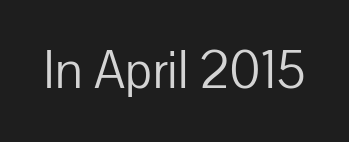
Think of a printed novel: that variable character pitch is what you see here. The typesetting does not lean heavy: it is not bold. A sans-serif font was chosen for this passage. Rendered with straight, roman letterforms. Caption: standard tracking, unaltered.
